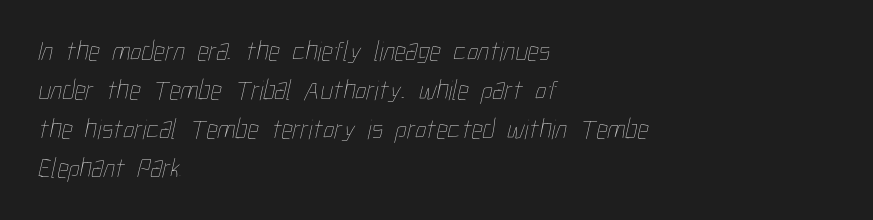
{"bold": "no", "weight": "thin", "width": "condensed", "stroke_contrast": "low", "x_height": "medium", "monospaced": "no", "underline": "no", "align": "left", "line_spacing": "normal", "line_spacing_ratio": 1.39, "letter_spacing": "normal", "letter_spacing_em": 0.0, "glyph_px": 28}
